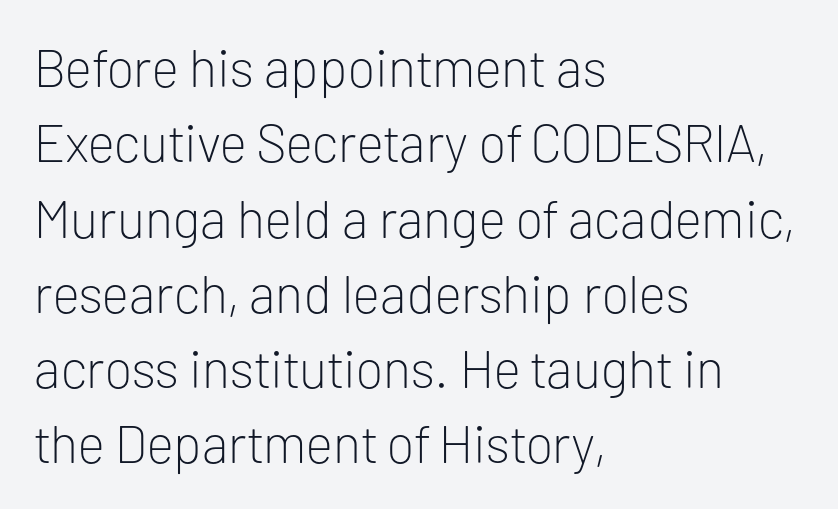
These lines are rendered in a variable-pitch font. Horizontally, the lines are justified to the leading edge only. The typeface chosen for these lines omits serifs. Lines of text with bare space underneath. Think standard paragraph weight, or any step lighter than that.
